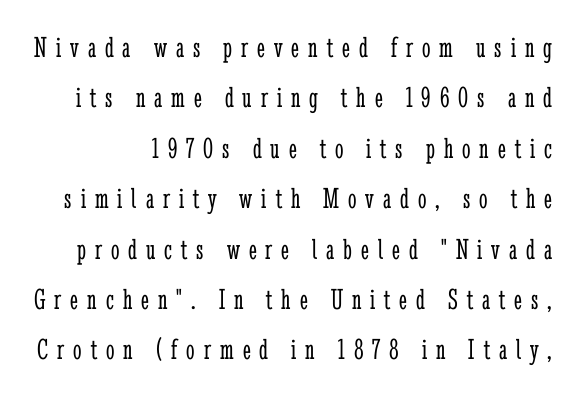
Q: Is the text bold? A: No.
Q: Is the text italic (slanted)? A: No, it is upright.
Q: Is the typeface a serif or a sans-serif typeface? A: Serif.
Q: Is the text underlined? A: No.
Q: Is the spacing between letters normal or unusually wide? A: Unusually wide.
Q: Is the spacing between lines tight, normal or loose? A: Normal.
Q: Width (condensed, normal, or wide)? A: Condensed.
Q: Stroke contrast? A: Low.
Q: x-height? A: Medium.
Q: Monospaced? A: No.
